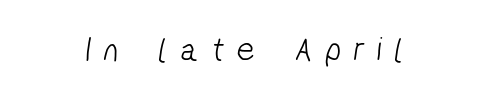
The image shows 34 px light, condensed sans-serif type; set centered, unusually wide letter spacing (+0.4 em), not underlined; low stroke contrast and a medium x-height.
